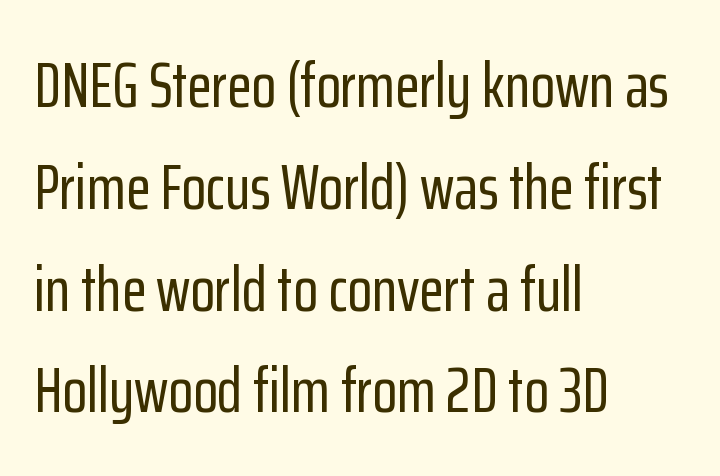
Vertical spacing — default. Underlining? Definitely not there. Nothing unusual about the tracking: characters are spaced as the font intends. Nothing sits at the stroke ends, so this counts as sans-serif. Rendered with straight, roman letterforms. Character widths vary here, with narrow letters taking less room than wide ones.
